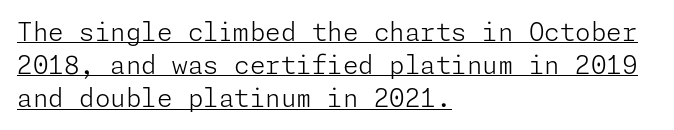
The image shows 25 px text type, upright; set left-aligned, normal line spacing (1.33x), normal letter spacing, underlined.
